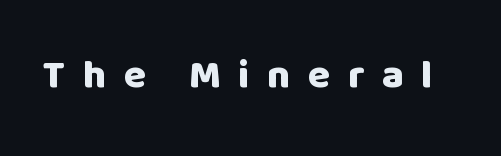
{"serif": "no", "italic": "no", "bold": "yes", "weight": "heavy", "width": "normal", "stroke_contrast": "low", "x_height": "large", "monospaced": "no", "underline": "no", "letter_spacing": "wide", "letter_spacing_em": 0.44, "glyph_px": 40}
